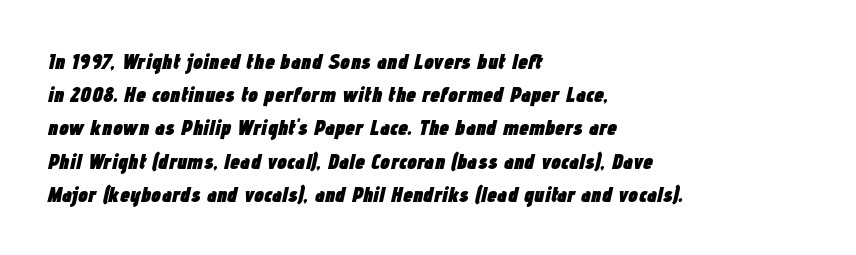
The image shows 22 px bold type, italic (leaning right); set left-aligned, normal line spacing (1.51x), normal letter spacing, not underlined.
